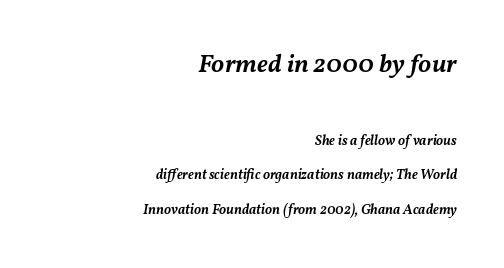
The image shows 26 px text type, italic (leaning right); set right-aligned, loose line spacing (2.44x), normal letter spacing, not underlined; the first (top) block is 1.86x larger.
